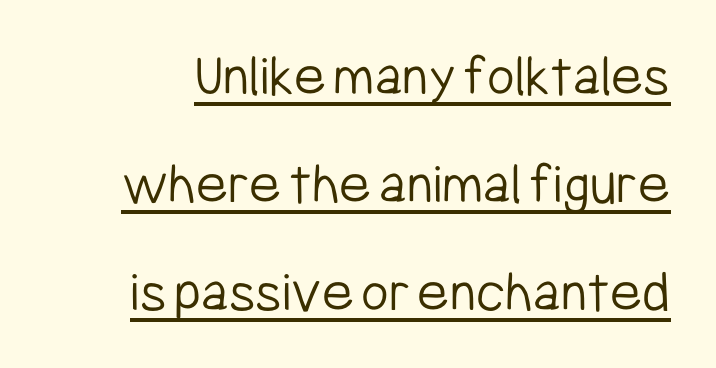
Q: Is the text bold? A: No.
Q: Is the text italic (slanted)? A: No, it is upright.
Q: Is the typeface a serif or a sans-serif typeface? A: Sans-serif.
Q: Is the text underlined? A: Yes.
Q: Is the spacing between letters normal or unusually wide? A: Normal.
Q: Width (condensed, normal, or wide)? A: Condensed.
Q: Stroke contrast? A: Low.
Q: x-height? A: Medium.
Q: Monospaced? A: No.
